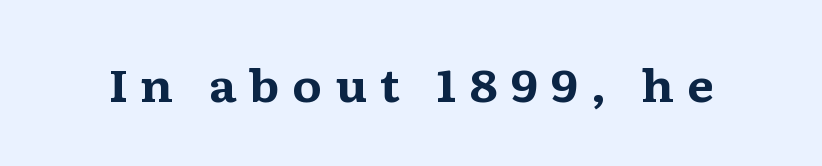
The image shows 44 px bold, wide serif type, upright; set unusually wide letter spacing (+0.28 em), not underlined; medium stroke contrast and a medium x-height.
